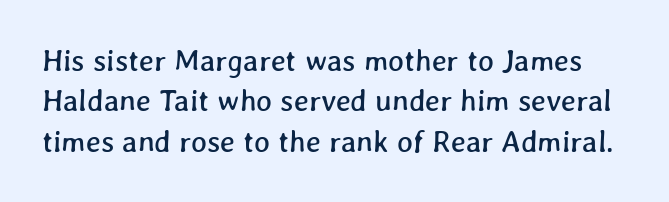
Q: Is the text underlined? A: No.
Q: Is the spacing between letters normal or unusually wide? A: Normal.
Q: Is the spacing between lines tight, normal or loose? A: Normal.
Q: Width (condensed, normal, or wide)? A: Normal.
Q: Stroke contrast? A: Low.
Q: x-height? A: Medium.
Q: Monospaced? A: No.
